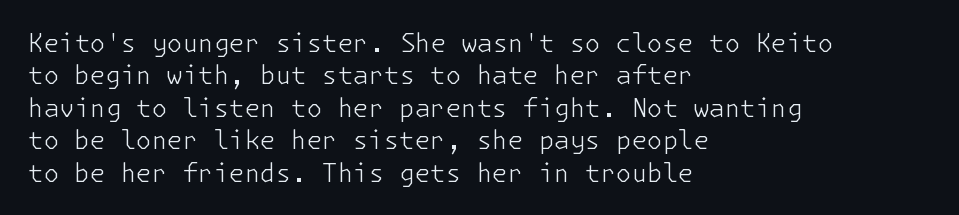
Q: Is the text bold? A: No.
Q: Is the text italic (slanted)? A: No, it is upright.
Q: Is the text underlined? A: No.
Q: How is the paragraph aligned? A: Left-aligned.
Q: Is the spacing between letters normal or unusually wide? A: Normal.
Q: Is the spacing between lines tight, normal or loose? A: Normal.
